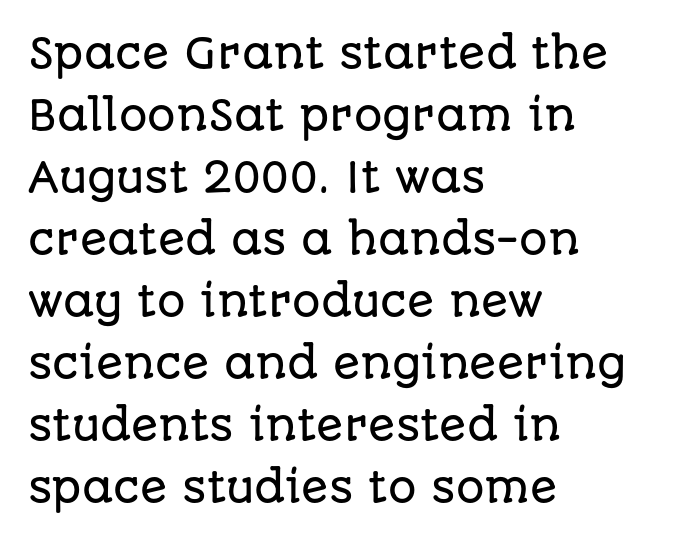
{"serif": "no", "italic": "no", "width": "normal", "stroke_contrast": "low", "x_height": "large", "monospaced": "no", "underline": "no", "align": "left", "line_spacing": "normal", "line_spacing_ratio": 1.55, "letter_spacing": "normal", "letter_spacing_em": 0.0, "glyph_px": 40}
